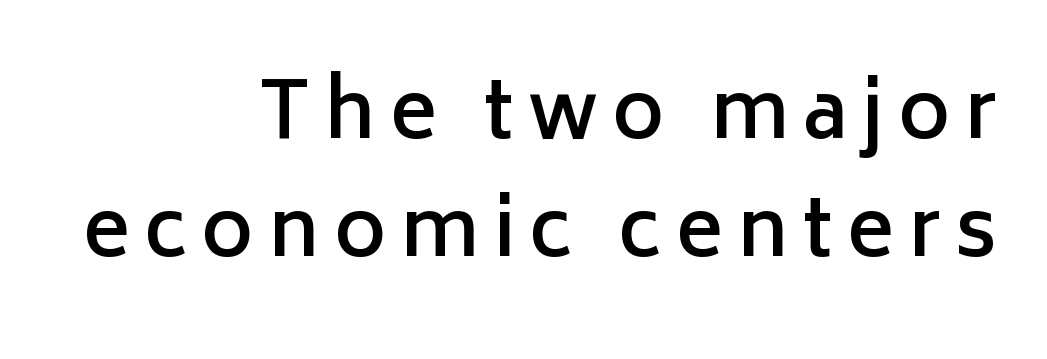
Q: Is the text bold? A: Semi-bold.
Q: Is the text italic (slanted)? A: No, it is upright.
Q: Is the typeface a serif or a sans-serif typeface? A: Sans-serif.
Q: Is the text underlined? A: No.
Q: How is the paragraph aligned? A: Right-aligned.
Q: Is the spacing between lines tight, normal or loose? A: Normal.
Q: Width (condensed, normal, or wide)? A: Normal.
Q: Stroke contrast? A: Low.
Q: x-height? A: Medium.
Q: Monospaced? A: No.
